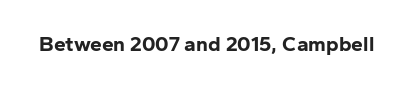
The image shows 21 px bold type, upright; set normal letter spacing, not underlined.
